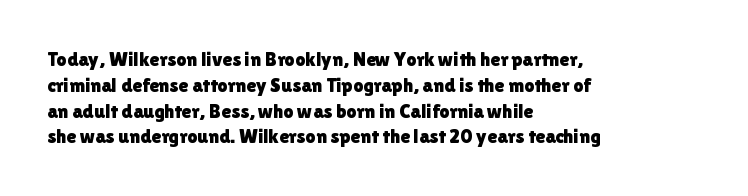
Is there any slant? The stems are plumb. Clear beneath every line of the passage. Nobody touched the tracking dial on this one. Line beginnings align vertically; line endings do not. One glance says typical: line gaps are just what's usual.
